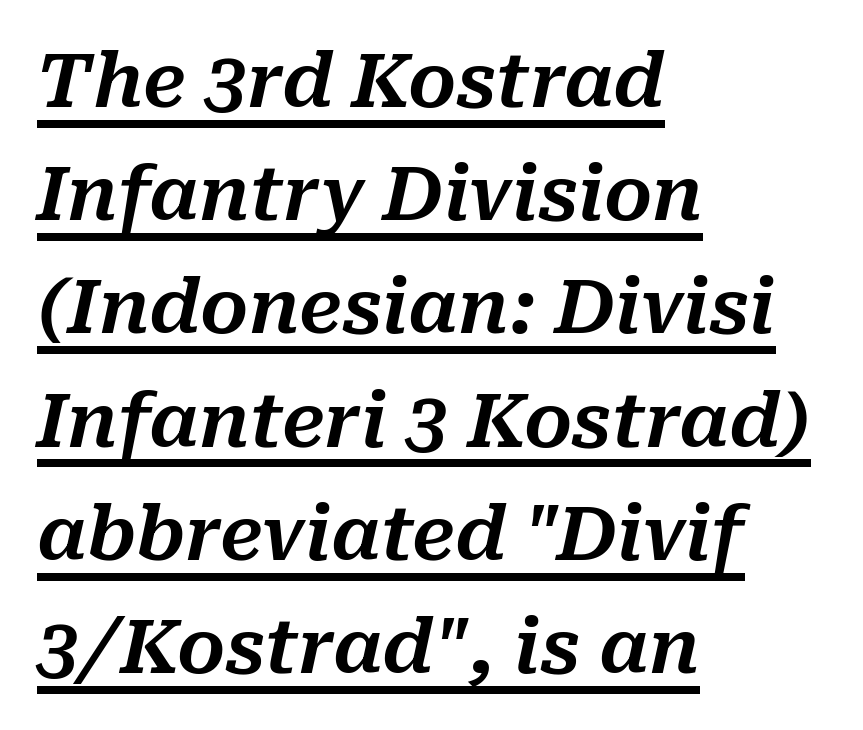
Honestly, the underline is the first thing you notice here. A normal amount of white space separates one row of letters from the next. The face used here has a pronounced slope to its letters. Looks like regular typesetting: each glyph gets only the width it needs.
